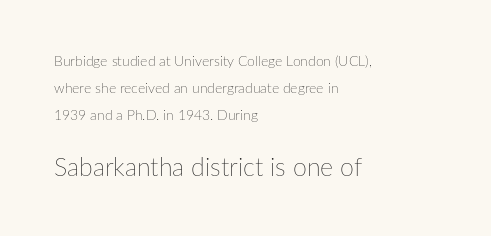
{"italic": "no", "bold": "no", "underline": "no", "align": "left", "line_spacing": "loose", "line_spacing_ratio": 1.94, "letter_spacing": "normal", "letter_spacing_em": 0.0, "larger_block": "second", "size_ratio": 1.79, "glyph_px": 25}
